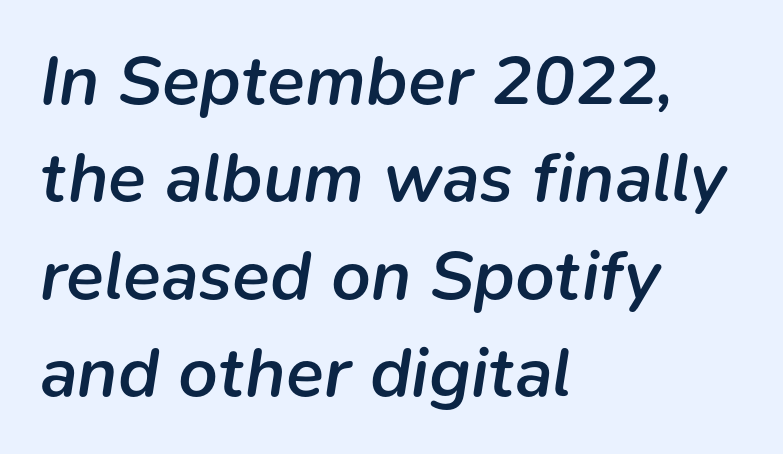
The image shows 70 px semibold type, italic (leaning right); set left-aligned, normal line spacing (1.39x), normal letter spacing, not underlined; low stroke contrast and a medium x-height.
